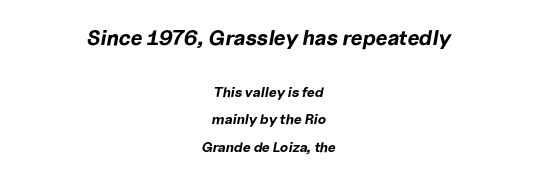
{"italic": "yes", "lean": "right", "slant_degrees": 10, "bold": "yes", "underline": "no", "align": "center", "line_spacing": "loose", "line_spacing_ratio": 1.99, "letter_spacing": "normal", "letter_spacing_em": 0.0, "larger_block": "first", "size_ratio": 1.5, "glyph_px": 21}
